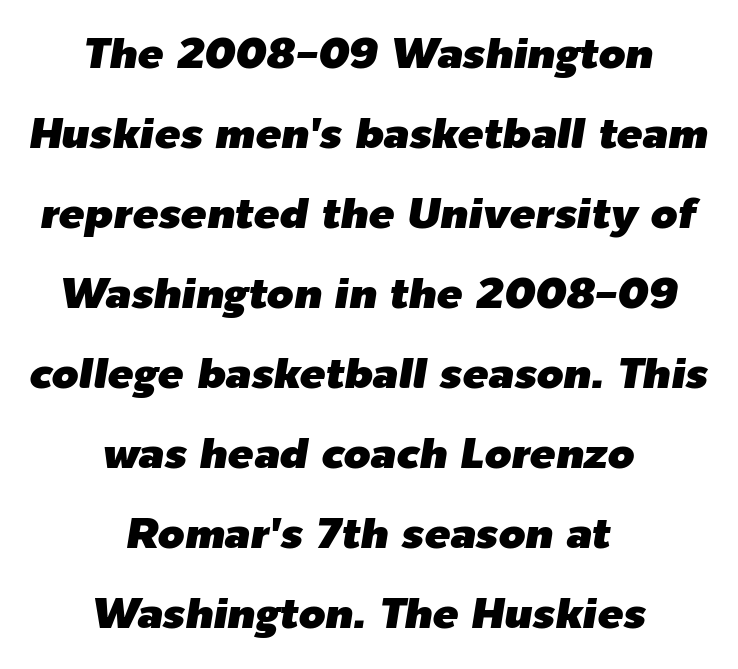
The whitespace from short lines is split evenly between both sides. This sample has the flowing, uneven cadence of proportional lettering. Observe the lean: these are italic letterforms. The horizontal fit of the characters is conventional and even. The glyphs are unaccompanied by any horizontal stroke below them.
